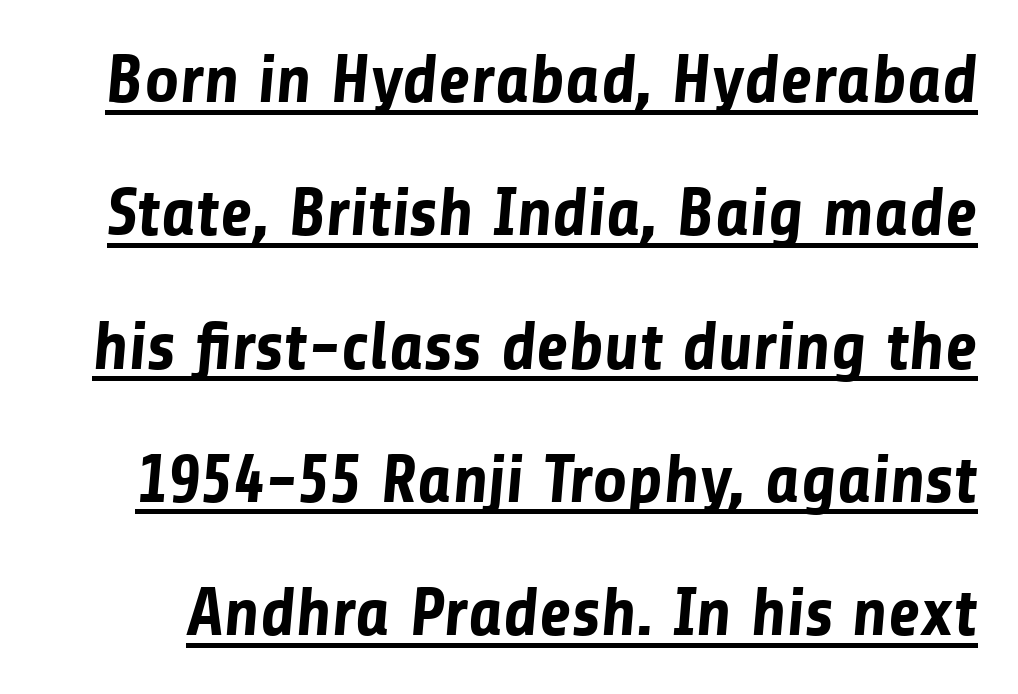
The image shows 68 px bold sans-serif type; set loose line spacing (1.96x), normal letter spacing, underlined; low stroke contrast and a medium x-height.
